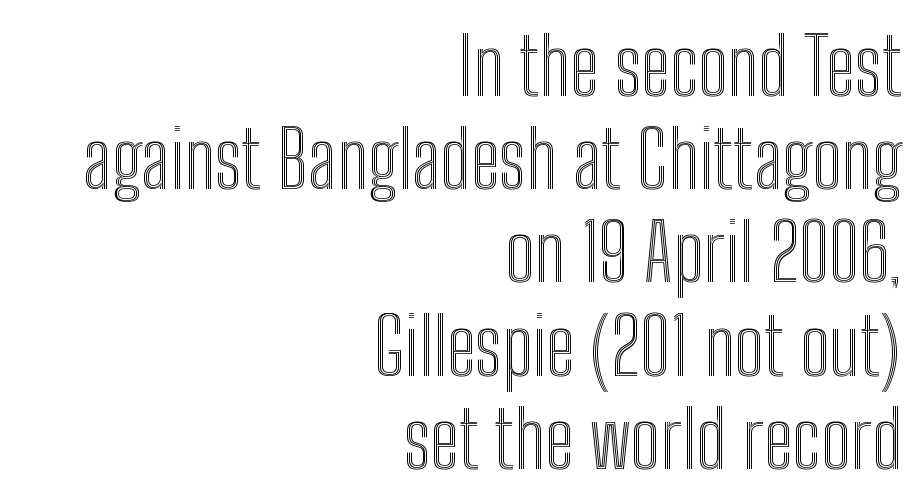
Q: Is the text italic (slanted)? A: No, it is upright.
Q: Is the text underlined? A: No.
Q: How is the paragraph aligned? A: Right-aligned.
Q: Is the spacing between letters normal or unusually wide? A: Normal.
Q: Width (condensed, normal, or wide)? A: Condensed.
Q: x-height? A: Medium.
Q: Monospaced? A: No.
